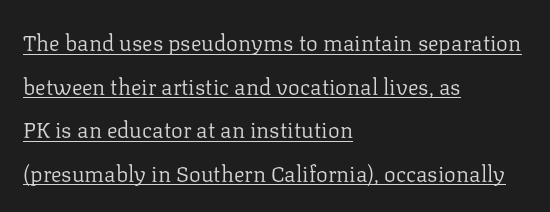
Q: Is the text bold? A: No.
Q: Is the text italic (slanted)? A: No, it is upright.
Q: Is the text underlined? A: Yes.
Q: How is the paragraph aligned? A: Left-aligned.
Q: Is the spacing between letters normal or unusually wide? A: Normal.
Q: Is the spacing between lines tight, normal or loose? A: Loose.
